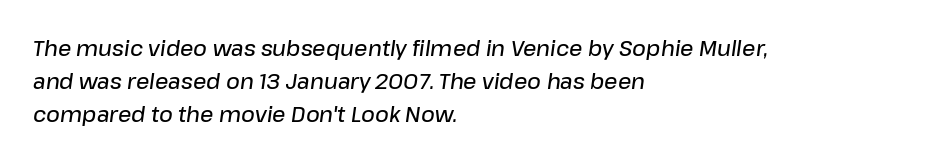
The image shows 21 px text type, italic (leaning right); set left-aligned, normal line spacing (1.56x), normal letter spacing, not underlined.
